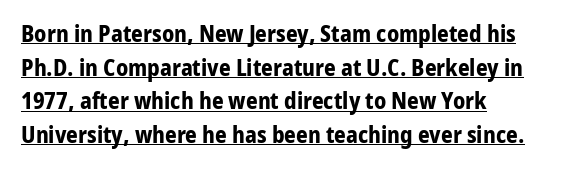
The passage shown has conventional tracking throughout. All the whitespace from short lines collects on the right. This is underlined copy, the kind a proofreader might mark for attention. If you drew a line through each stem, it would be perfectly vertical. These lines sit exactly where default settings would place them.
